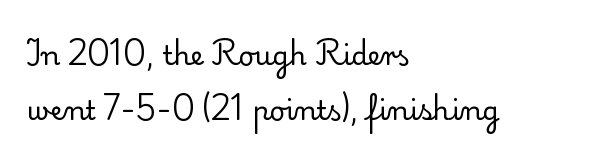
{"italic": "no", "bold": "no", "underline": "no", "align": "left", "line_spacing": "loose", "line_spacing_ratio": 2.03, "letter_spacing": "normal", "letter_spacing_em": 0.0, "glyph_px": 27}
